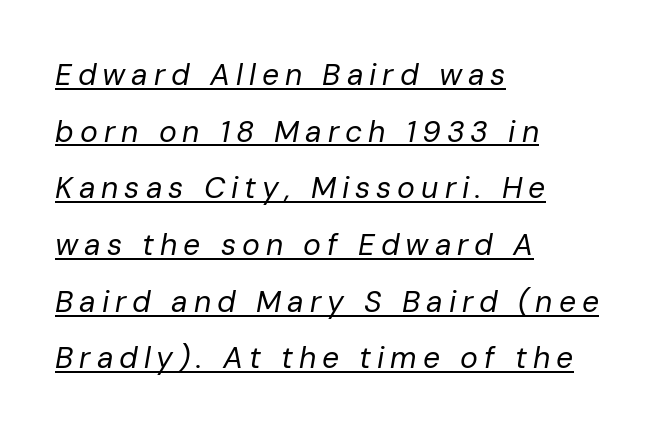
Q: Is the text bold? A: No.
Q: Is the text italic (slanted)? A: Yes, it leans right by about 10 degrees.
Q: Is the text underlined? A: Yes.
Q: How is the paragraph aligned? A: Left-aligned.
Q: Is the spacing between letters normal or unusually wide? A: Unusually wide.
Q: Width (condensed, normal, or wide)? A: Normal.
Q: Stroke contrast? A: Low.
Q: x-height? A: Medium.
Q: Monospaced? A: No.
